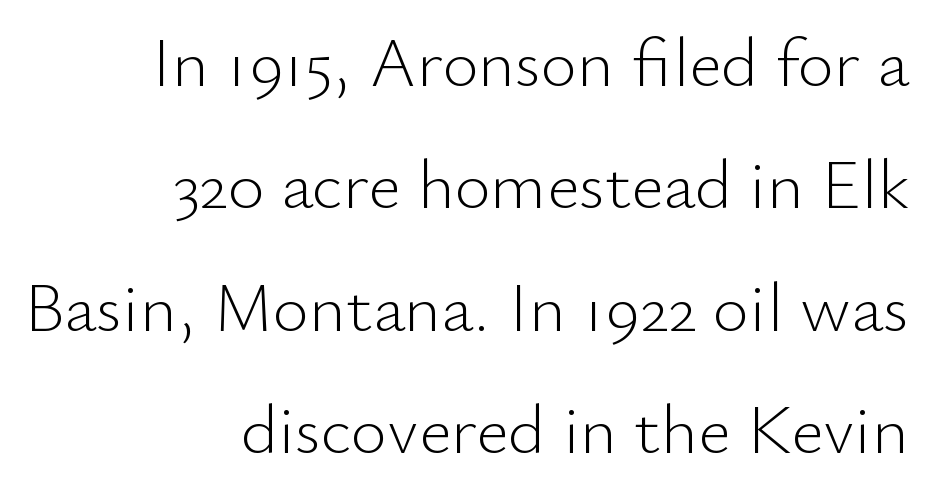
This rendering leaves character spacing at its baseline value. The cut favours lightness, reaching ordinary text weight at its darkest. The foot of each line stays bare and open. The passage shown is typed in a proportional face where columns would drift. If you drew a ruler down the right edge, every line would touch it.
